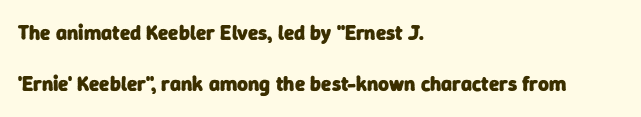
Compared with an ordinary text face, these strokes are far heavier — a full bold. Quick note: interline space is abundant. Standard letterfit; no display-style spreading of the glyphs. Check under the words: just untouched page.
